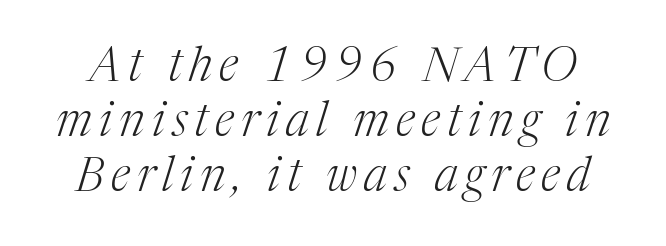
{"serif": "yes", "italic": "yes", "lean": "right", "slant_degrees": 17, "bold": "no", "weight": "light", "width": "normal", "stroke_contrast": "medium", "x_height": "medium", "monospaced": "no", "underline": "no", "line_spacing_ratio": 1.17, "glyph_px": 47}
